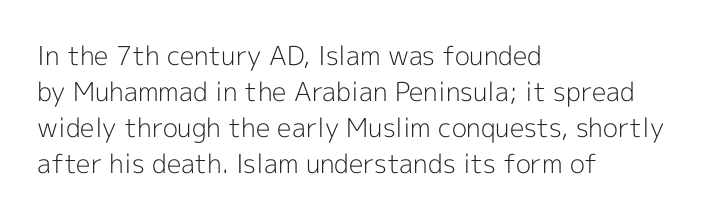
Q: Is the text bold? A: No.
Q: Is the text italic (slanted)? A: No, it is upright.
Q: Is the text underlined? A: No.
Q: How is the paragraph aligned? A: Left-aligned.
Q: Is the spacing between letters normal or unusually wide? A: Normal.
Q: Is the spacing between lines tight, normal or loose? A: Normal.
